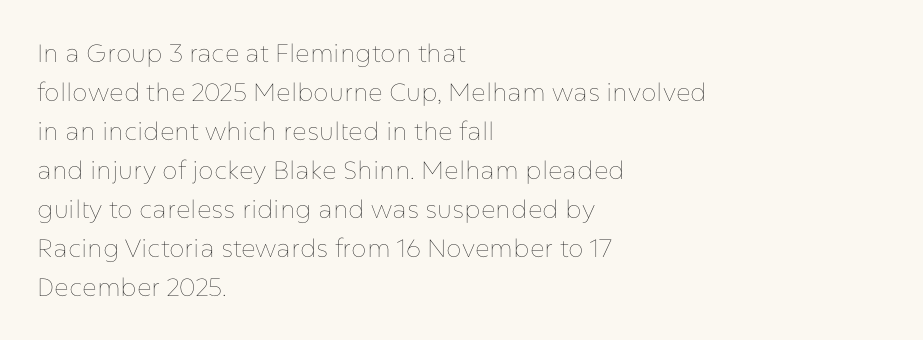
{"italic": "no", "bold": "no", "underline": "no", "align": "left", "line_spacing": "normal", "line_spacing_ratio": 1.56, "letter_spacing": "normal", "letter_spacing_em": 0.0, "glyph_px": 25}
